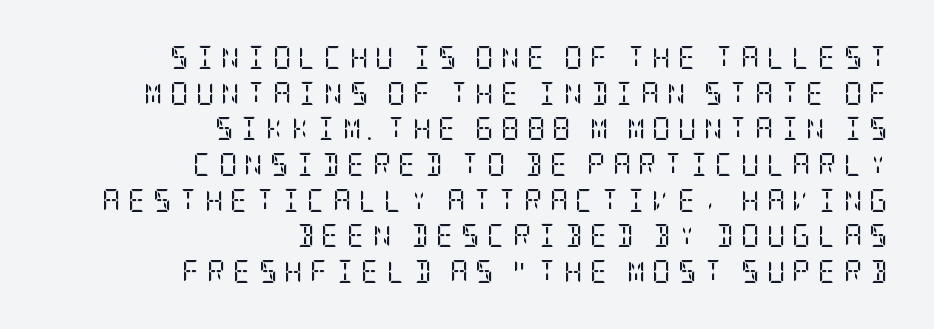
{"italic": "no", "bold": "no", "underline": "no", "align": "right", "line_spacing": "normal", "line_spacing_ratio": 1.55, "letter_spacing": "wide", "letter_spacing_em": 0.3, "glyph_px": 23}
